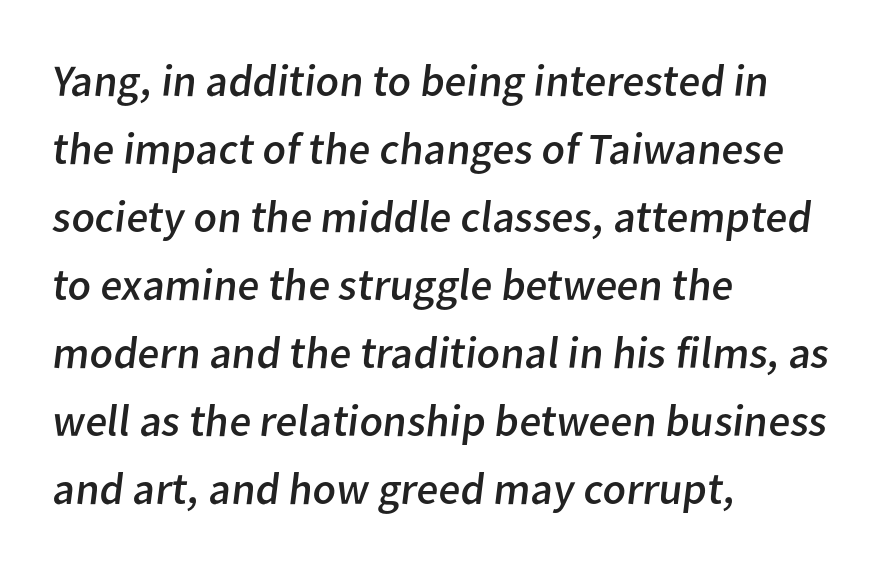
The space beneath each line is pristine and unruled. The gaps between neighbouring characters are ordinary and unremarkable. Regarding serifs, this sample does without them. Note the varied advance widths — an 'i' is clearly narrower than an 'm'. Compared with typical paragraphs, the rows here are spaced about the same. No chunkiness to these letters — they're not bold.
